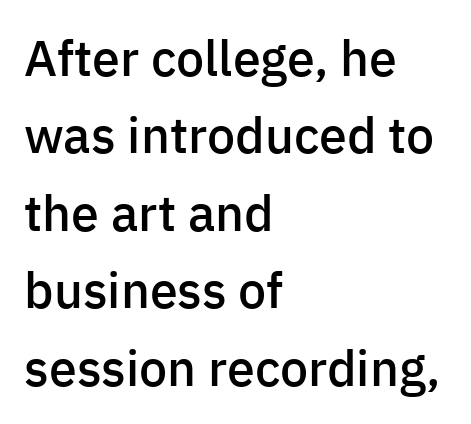
{"serif": "no", "italic": "no", "bold": "semi", "weight": "semibold", "width": "normal", "stroke_contrast": "low", "x_height": "medium", "monospaced": "no", "underline": "no", "align": "left", "line_spacing": "normal", "line_spacing_ratio": 1.55, "letter_spacing": "normal", "letter_spacing_em": 0.0, "glyph_px": 50}
